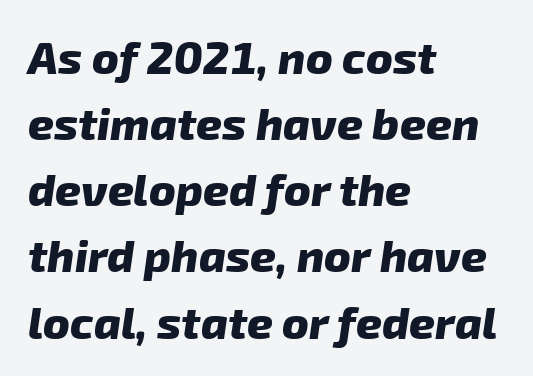
Grotesque or geometric, the face here clearly has no serifs. Weight check: bold — yes, fully. Has an underline been added? It has not. Nobody touched the tracking dial on this one. If you drew a ruler down the left edge, every line would touch it.
